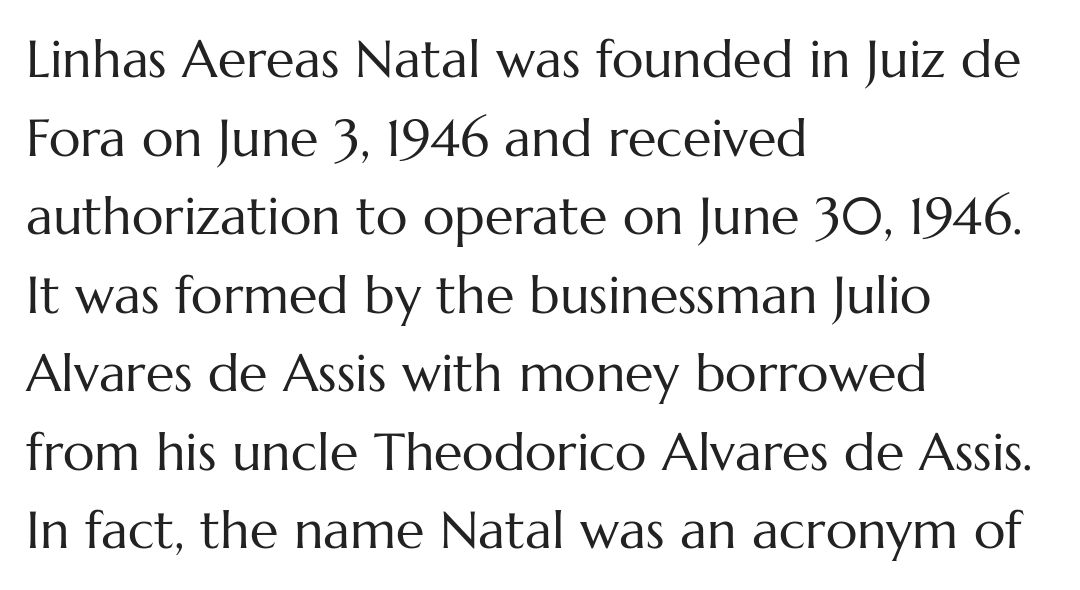
Q: Is the text bold? A: No.
Q: Is the text italic (slanted)? A: No, it is upright.
Q: Is the text underlined? A: No.
Q: How is the paragraph aligned? A: Left-aligned.
Q: Is the spacing between letters normal or unusually wide? A: Normal.
Q: Is the spacing between lines tight, normal or loose? A: Normal.
Q: Width (condensed, normal, or wide)? A: Normal.
Q: Stroke contrast? A: Medium.
Q: x-height? A: Medium.
Q: Monospaced? A: No.
